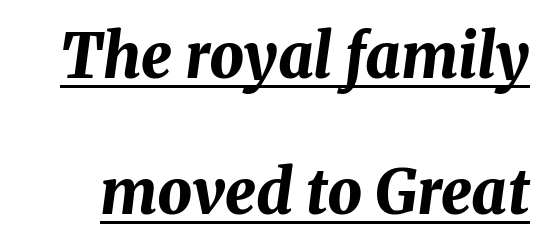
Q: Is the text bold? A: Yes.
Q: Is the text italic (slanted)? A: Yes, it leans right by about 8 degrees.
Q: Is the text underlined? A: Yes.
Q: Is the spacing between letters normal or unusually wide? A: Normal.
Q: Is the spacing between lines tight, normal or loose? A: Loose.
Q: Width (condensed, normal, or wide)? A: Normal.
Q: Stroke contrast? A: Medium.
Q: x-height? A: Medium.
Q: Monospaced? A: No.
